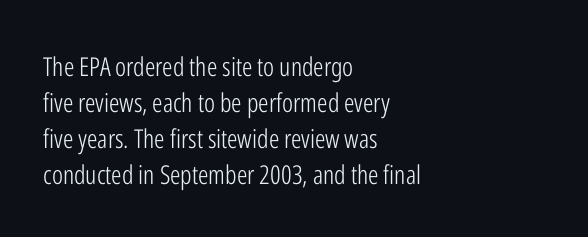
The image shows 26 px text type, upright; set left-aligned, normal line spacing (1.38x), normal letter spacing, not underlined.
